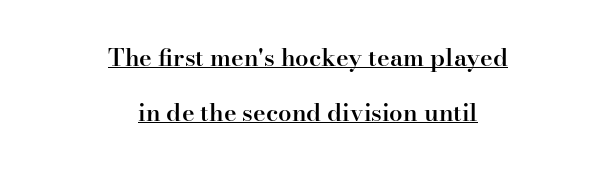
Q: Is the text bold? A: Semi-bold.
Q: Is the text italic (slanted)? A: No, it is upright.
Q: Is the text underlined? A: Yes.
Q: How is the paragraph aligned? A: Centered.
Q: Is the spacing between letters normal or unusually wide? A: Normal.
Q: Is the spacing between lines tight, normal or loose? A: Loose.
